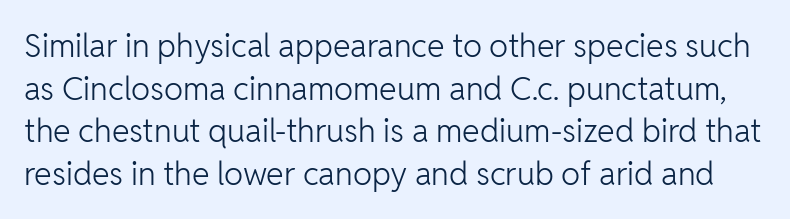
In terms of leading, this rendering sits right in the middle. The baseline area is clear. This rendering employs a face without finishing strokes, i.e., a sans-serif. The passage shown is typed in a proportional face where columns would drift. Stroke mass is kept to a normal reading level or below.
